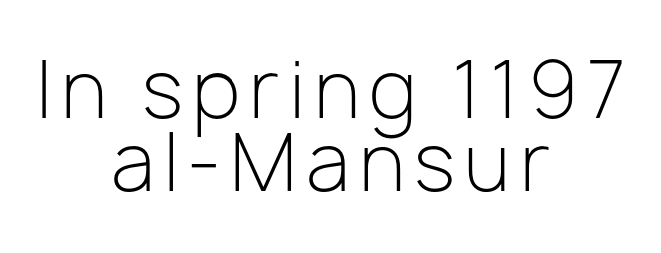
Q: Is the text bold? A: No.
Q: Is the text italic (slanted)? A: No, it is upright.
Q: Is the typeface a serif or a sans-serif typeface? A: Sans-serif.
Q: Is the text underlined? A: No.
Q: How is the paragraph aligned? A: Centered.
Q: Is the spacing between lines tight, normal or loose? A: Tight.
Q: Width (condensed, normal, or wide)? A: Normal.
Q: Stroke contrast? A: Low.
Q: x-height? A: Medium.
Q: Monospaced? A: No.
